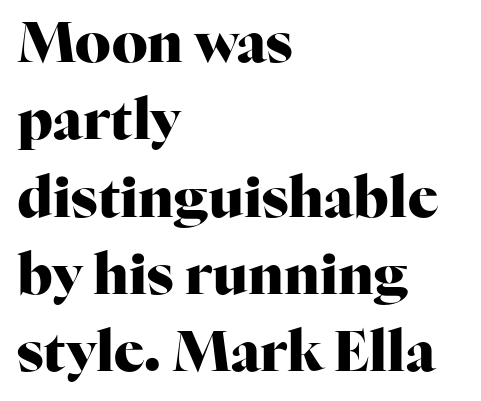
Q: Is the text bold? A: Yes.
Q: Is the text italic (slanted)? A: No, it is upright.
Q: Is the typeface a serif or a sans-serif typeface? A: Serif.
Q: Is the text underlined? A: No.
Q: How is the paragraph aligned? A: Left-aligned.
Q: Is the spacing between letters normal or unusually wide? A: Normal.
Q: Is the spacing between lines tight, normal or loose? A: Normal.
Q: Width (condensed, normal, or wide)? A: Normal.
Q: Stroke contrast? A: High.
Q: x-height? A: Medium.
Q: Monospaced? A: No.
